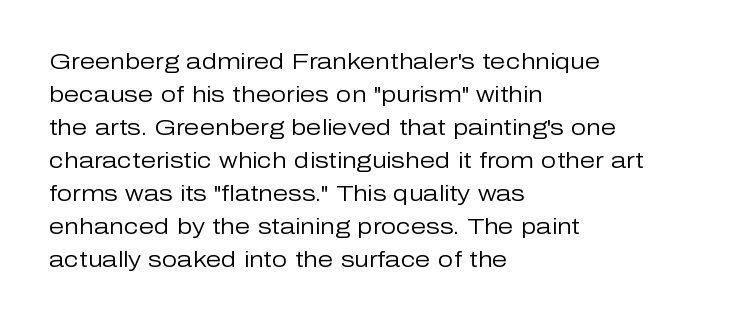
In terms of leading, this rendering sits right in the middle. Quick note: not italic, upright. Stems here are at most as thick as an everyday book face. Letter spacing: default.
